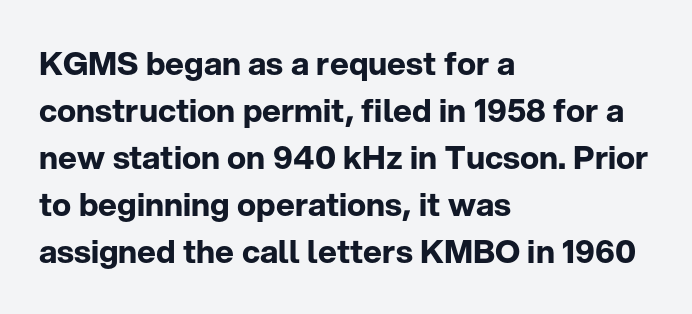
Q: Is the text bold? A: Yes.
Q: Is the text italic (slanted)? A: No, it is upright.
Q: Is the typeface a serif or a sans-serif typeface? A: Sans-serif.
Q: Is the text underlined? A: No.
Q: How is the paragraph aligned? A: Left-aligned.
Q: Is the spacing between letters normal or unusually wide? A: Normal.
Q: Is the spacing between lines tight, normal or loose? A: Normal.
Q: Width (condensed, normal, or wide)? A: Normal.
Q: Stroke contrast? A: Low.
Q: x-height? A: Medium.
Q: Monospaced? A: No.
